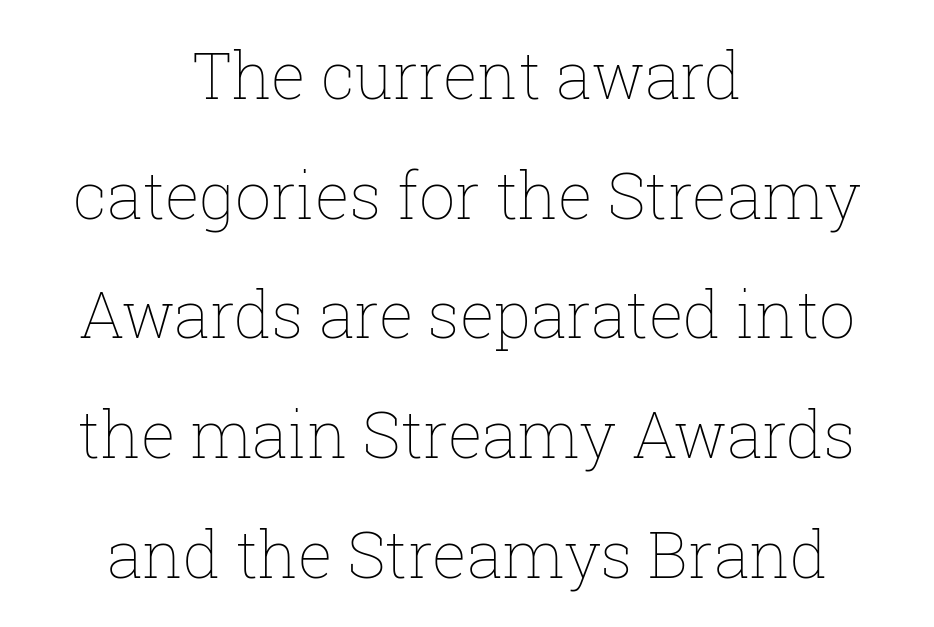
{"italic": "no", "bold": "no", "weight": "thin", "width": "normal", "stroke_contrast": "low", "x_height": "medium", "monospaced": "no", "underline": "no", "align": "center", "line_spacing_ratio": 1.87, "letter_spacing": "normal", "letter_spacing_em": 0.0, "glyph_px": 64}
